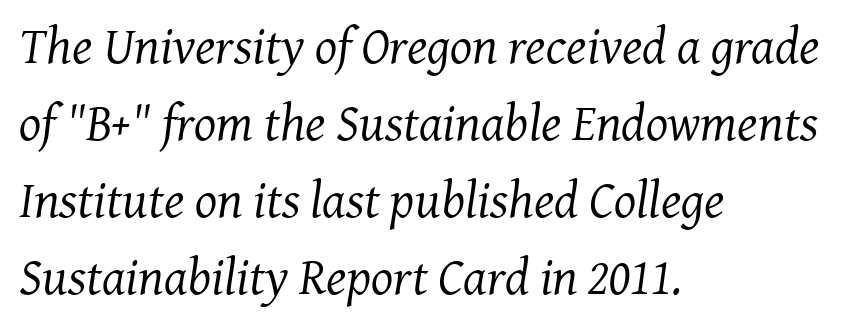
Q: Is the text bold? A: No.
Q: Is the text italic (slanted)? A: Yes, it leans right by about 7 degrees.
Q: Is the typeface a serif or a sans-serif typeface? A: Serif.
Q: Is the text underlined? A: No.
Q: How is the paragraph aligned? A: Left-aligned.
Q: Is the spacing between letters normal or unusually wide? A: Normal.
Q: Is the spacing between lines tight, normal or loose? A: Normal.
Q: Width (condensed, normal, or wide)? A: Normal.
Q: Stroke contrast? A: Medium.
Q: x-height? A: Medium.
Q: Monospaced? A: No.
